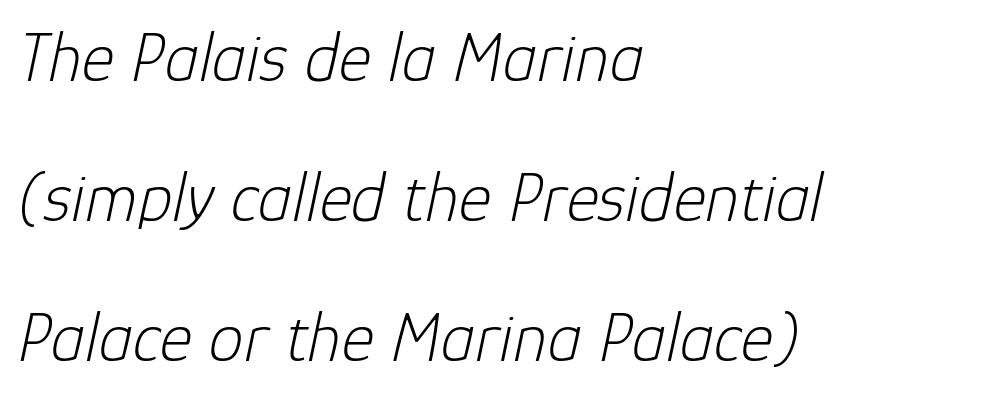
Q: Is the text bold? A: No.
Q: Is the text italic (slanted)? A: Yes, it leans right by about 12 degrees.
Q: Is the text underlined? A: No.
Q: How is the paragraph aligned? A: Left-aligned.
Q: Is the spacing between letters normal or unusually wide? A: Normal.
Q: Is the spacing between lines tight, normal or loose? A: Loose.
Q: Width (condensed, normal, or wide)? A: Normal.
Q: Stroke contrast? A: Low.
Q: x-height? A: Medium.
Q: Monospaced? A: No.
